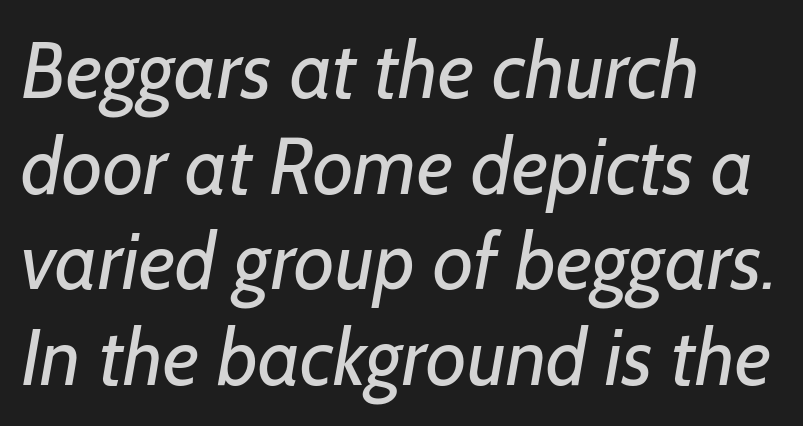
Plain, unruled lines of type. Horizontally, the lines are justified to the leading edge only. You could not count columns in this text — the font is proportionally spaced. In terms of letterform style, serifs are entirely absent.
